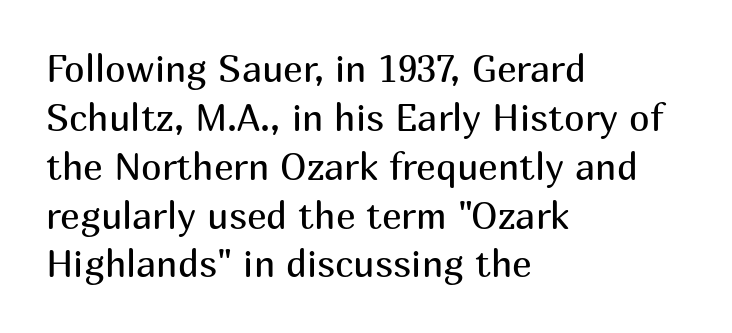
The image shows 37 px regular-weight sans-serif type, upright; set left-aligned, normal line spacing (1.32x), normal letter spacing, not underlined; medium stroke contrast and a medium x-height.
